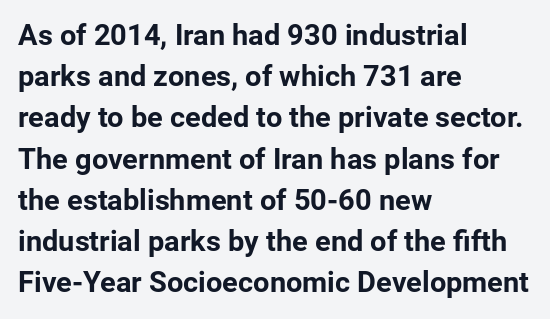
Reading down the block, your eye returns to a fixed left position each line. Evenly set lines give the paragraph a standard silhouette. The typography opts for an upright posture over an oblique one. Nothing unusual about the tracking: characters are spaced as the font intends. Rule under the text: the space is simply empty.
